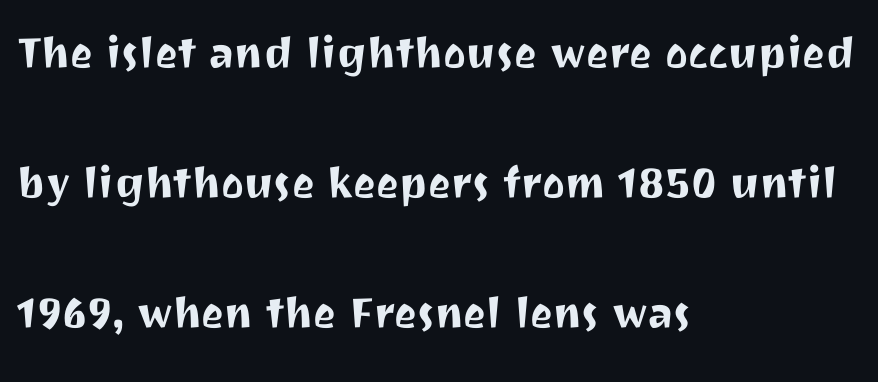
The image shows 54 px sans-serif type, upright; set left-aligned, loose line spacing (2.41x), normal letter spacing, not underlined; medium stroke contrast and a medium x-height.
